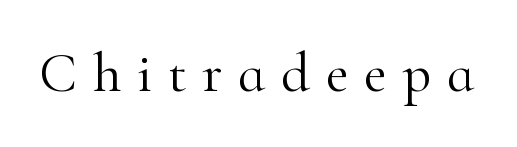
Q: Is the text bold? A: No.
Q: Is the text italic (slanted)? A: No, it is upright.
Q: Is the typeface a serif or a sans-serif typeface? A: Serif.
Q: Is the text underlined? A: No.
Q: Is the spacing between letters normal or unusually wide? A: Unusually wide.
Q: Width (condensed, normal, or wide)? A: Normal.
Q: Stroke contrast? A: High.
Q: x-height? A: Small.
Q: Monospaced? A: No.
